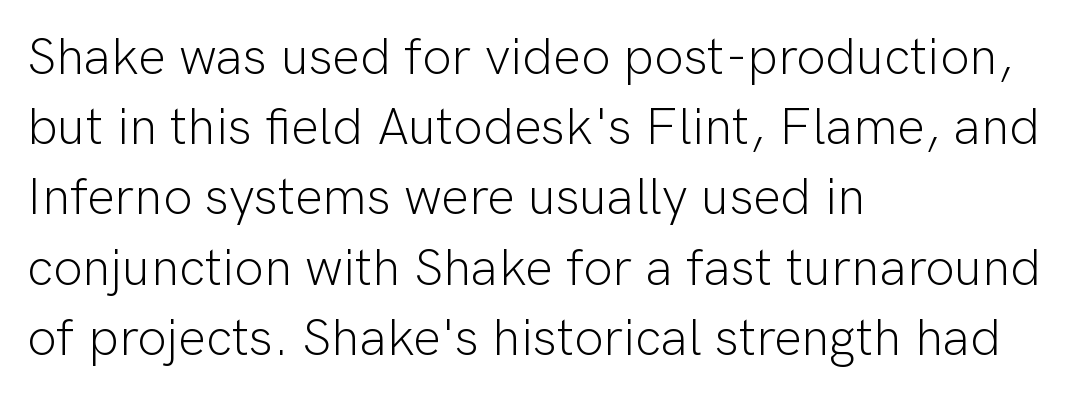
The lettering stays uniformly vertical, giving the passage a roman look. The line-height multiplier appears to be the usual default. No extra ink here — the face is not bold. Just letters on the line, the space beneath them empty. The line texture is even and compact thanks to regular tracking. Proportional: the letters do not fall into vertical columns.
